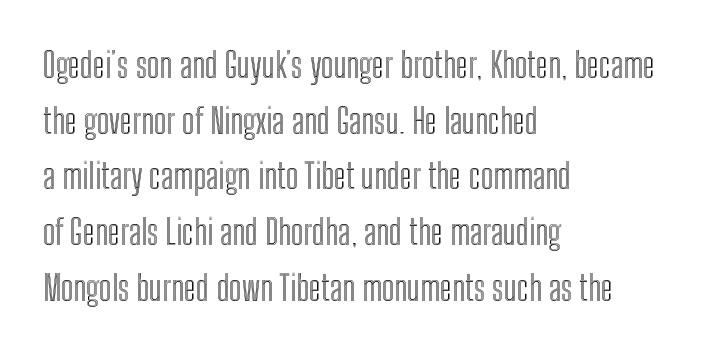
The letters advance in unequal steps, a hallmark of proportional type. Anything drawn beneath the words? Only blank space. The compositor pushed each line to the left boundary. Is the letter spacing exaggerated? No — it looks like the ordinary default.
